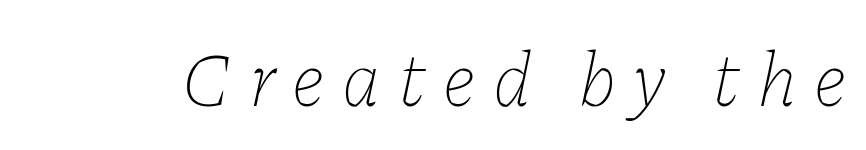
The image shows 78 px thin type, italic (leaning right); set unusually wide letter spacing (+0.22 em), not underlined; low stroke contrast and a medium x-height.
